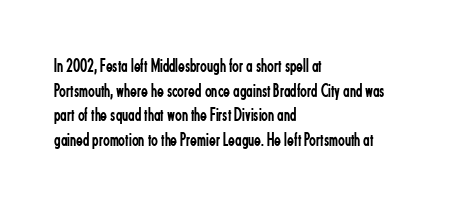
Q: Is the text bold? A: No.
Q: Is the text italic (slanted)? A: No, it is upright.
Q: Is the text underlined? A: No.
Q: How is the paragraph aligned? A: Left-aligned.
Q: Is the spacing between letters normal or unusually wide? A: Normal.
